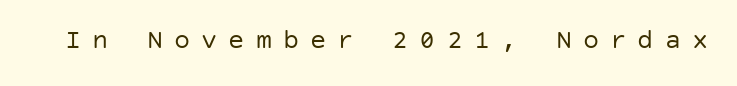
{"italic": "no", "bold": "no", "underline": "no", "letter_spacing": "wide", "letter_spacing_em": 0.41, "glyph_px": 27}
